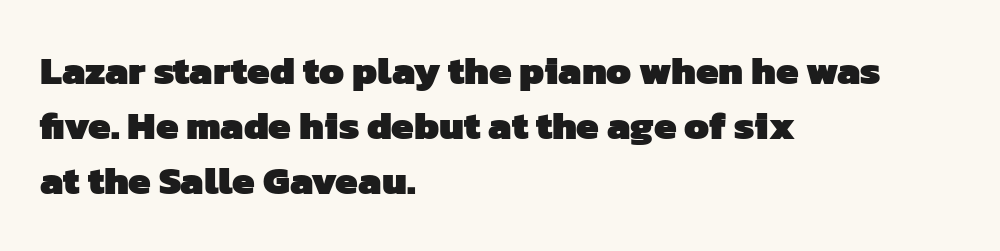
Q: Is the text bold? A: Yes.
Q: Is the typeface a serif or a sans-serif typeface? A: Sans-serif.
Q: Is the text underlined? A: No.
Q: How is the paragraph aligned? A: Left-aligned.
Q: Is the spacing between letters normal or unusually wide? A: Normal.
Q: Is the spacing between lines tight, normal or loose? A: Normal.
Q: Width (condensed, normal, or wide)? A: Normal.
Q: Stroke contrast? A: Low.
Q: x-height? A: Medium.
Q: Monospaced? A: No.
